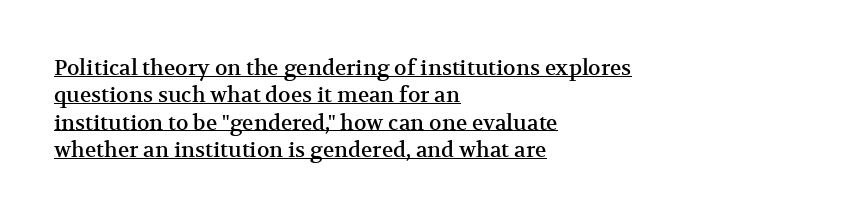
Reading down the block, your eye returns to a fixed left position each line. The gaps between neighbouring characters are ordinary and unremarkable. This block has exactly the height ordinary leading produces. Notice how a bar underscores the lettering throughout. Posture: straight, roman, zero tilt.
